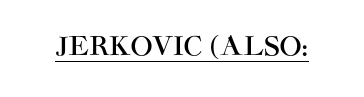
Posture: vertical. Is the letter spacing exaggerated? No — it looks like the ordinary default. These characters rest on top of a visible drawn line.
